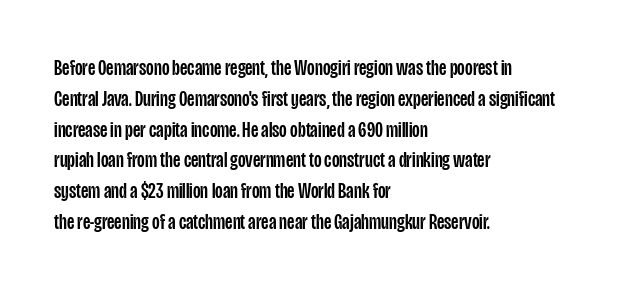
Q: Is the text italic (slanted)? A: No, it is upright.
Q: Is the text underlined? A: No.
Q: How is the paragraph aligned? A: Left-aligned.
Q: Is the spacing between letters normal or unusually wide? A: Normal.
Q: Is the spacing between lines tight, normal or loose? A: Normal.
